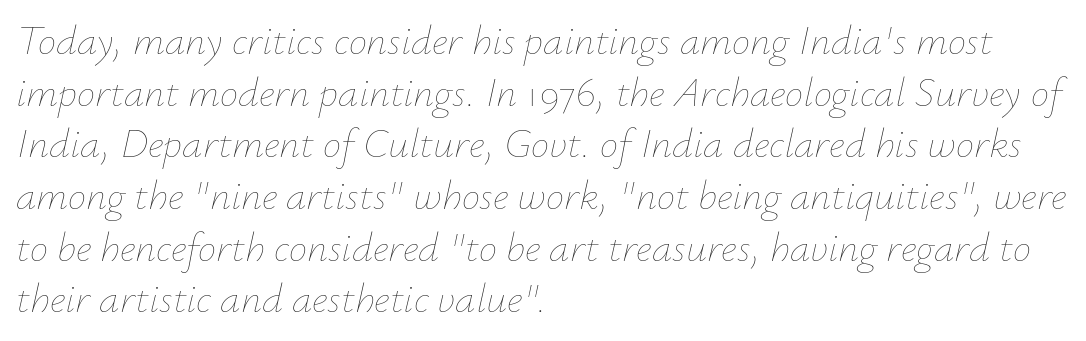
The image shows 41 px thin type, italic (leaning right); set left-aligned, normal line spacing (1.26x), normal letter spacing, not underlined; low stroke contrast and a small x-height.
